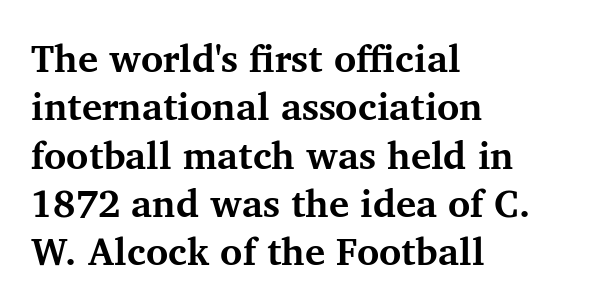
Proportional: the letters do not fall into vertical columns. Where is the straight margin? On the left. The lettering stays uniformly vertical, giving the passage a roman look. Type without underlining. The typeface chosen for these lines features serifs. Typesetter's note: full bold, strokes at maximum text heaviness.
